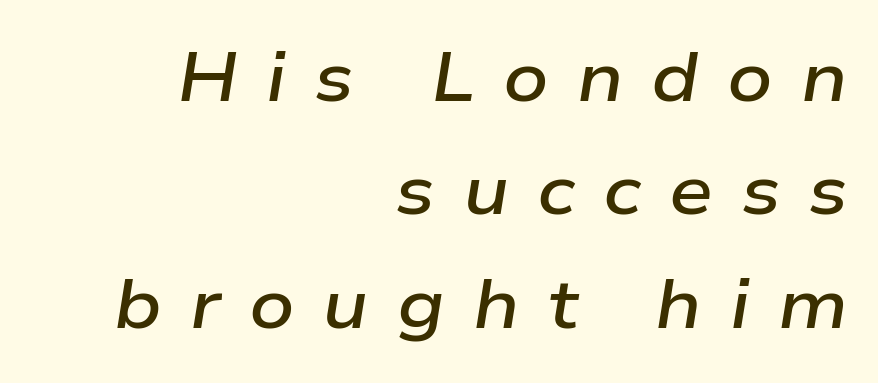
{"italic": "yes", "lean": "right", "slant_degrees": 9, "bold": "semi", "weight": "semibold", "width": "wide", "stroke_contrast": "low", "x_height": "medium", "monospaced": "no", "underline": "no", "align": "right", "line_spacing": "normal", "line_spacing_ratio": 1.62, "letter_spacing": "wide", "letter_spacing_em": 0.4, "glyph_px": 70}
